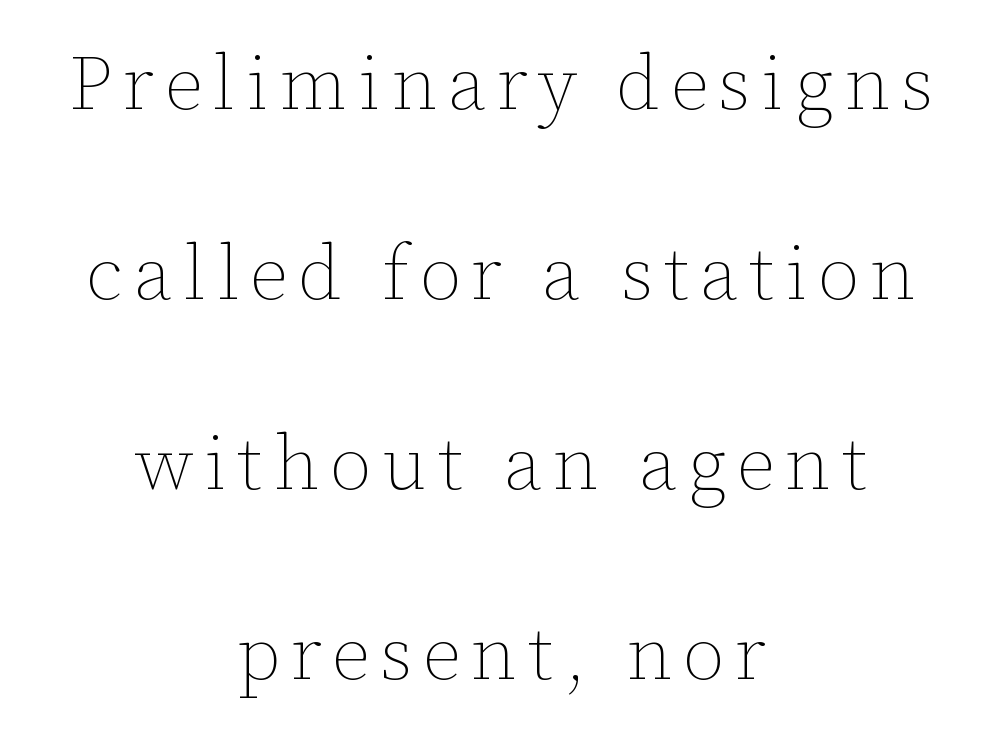
The rag falls on both sides of this text block equally. Check the space under the baseline: it is left empty. Interline gaps are noticeably wide in this sample. Italic: no, the glyphs are upright roman. The weight tops out at a normal text grade. Character widths vary here, with narrow letters taking less room than wide ones.
